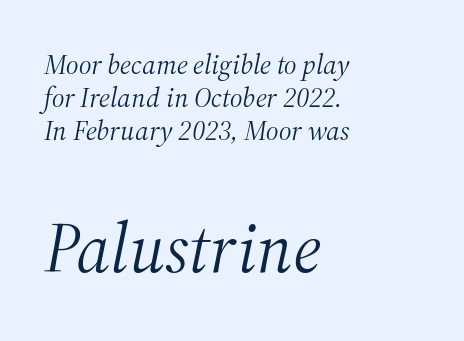
Q: Is the text bold? A: No.
Q: Is the text italic (slanted)? A: Yes, it leans right by about 12 degrees.
Q: Is the typeface a serif or a sans-serif typeface? A: Serif.
Q: Is the text underlined? A: No.
Q: How is the paragraph aligned? A: Left-aligned.
Q: Is the spacing between letters normal or unusually wide? A: Normal.
Q: Which block of text is set in a larger size, the first (top) or the second (bottom)? A: The second (bottom) one.
Q: Width (condensed, normal, or wide)? A: Normal.
Q: Stroke contrast? A: Medium.
Q: x-height? A: Medium.
Q: Monospaced? A: No.
